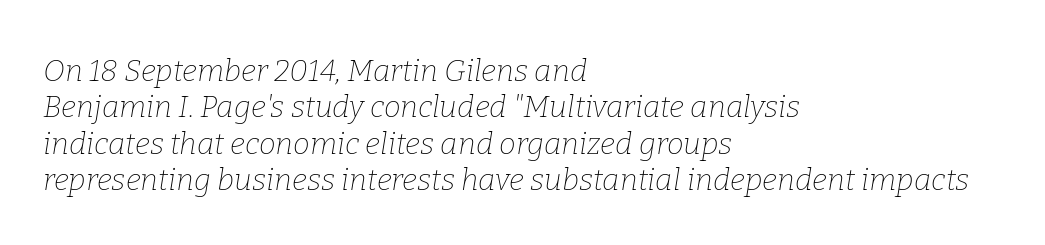
{"serif": "yes", "italic": "yes", "lean": "right", "slant_degrees": 9, "bold": "no", "weight": "thin", "width": "normal", "stroke_contrast": "low", "x_height": "medium", "monospaced": "no", "underline": "no", "align": "left", "line_spacing_ratio": 1.21, "letter_spacing": "normal", "letter_spacing_em": 0.0, "glyph_px": 30}
